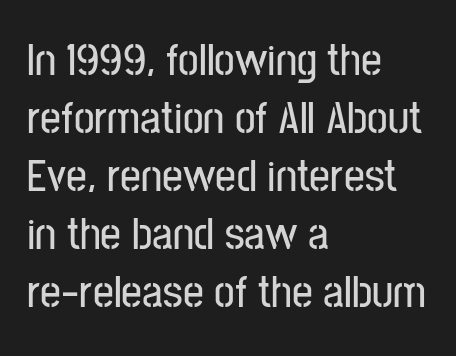
{"serif": "no", "italic": "no", "width": "condensed", "stroke_contrast": "low", "x_height": "medium", "monospaced": "no", "underline": "no", "align": "left", "line_spacing": "normal", "line_spacing_ratio": 1.26, "letter_spacing": "normal", "letter_spacing_em": 0.0, "glyph_px": 46}
